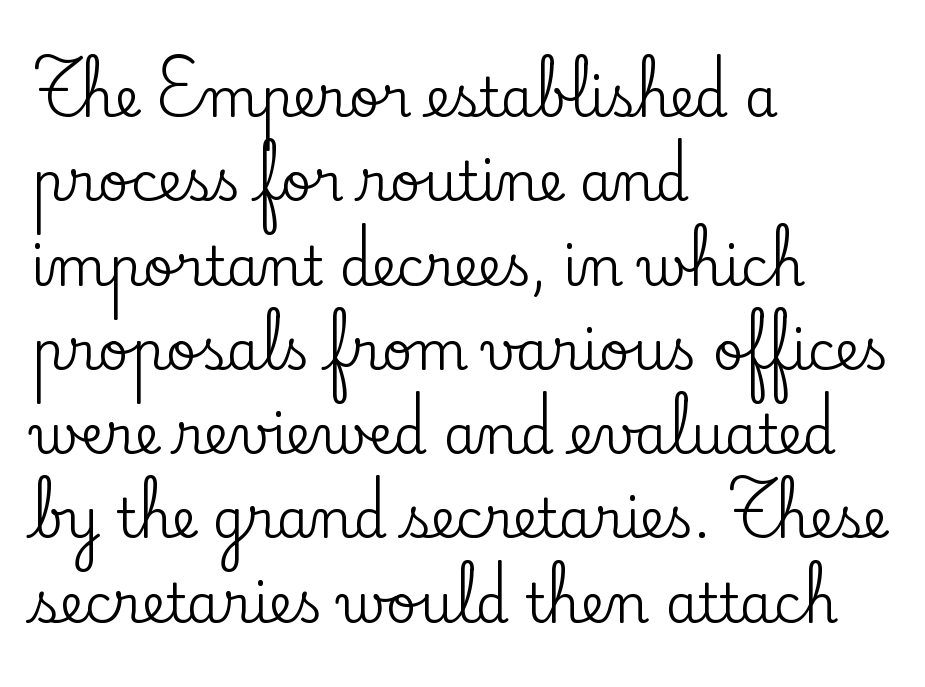
The rag falls on the right side of this text block. Glyph-to-glyph distance matches everyday printed text. Only glyphs here, with clear space below each row. Reading down the column, the eye jumps a familiar distance to each next line.
